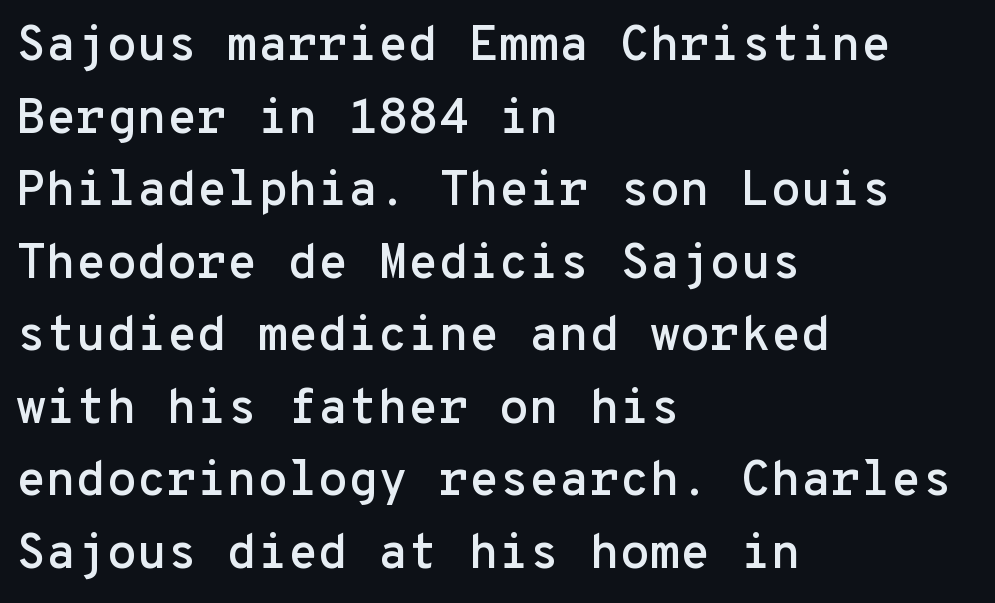
The image shows 49 px sans-serif type, upright, monospaced; set left-aligned, normal line spacing (1.48x), normal letter spacing, not underlined; low stroke contrast and a medium x-height.
